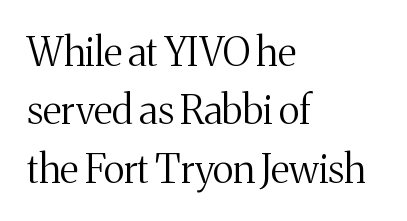
This rendering uses left alignment, leaving the right contour irregular. Weight: regular or lighter. Note: serifs present on the glyphs. Style check: upright. Descenders are the only things crossing below the line.
